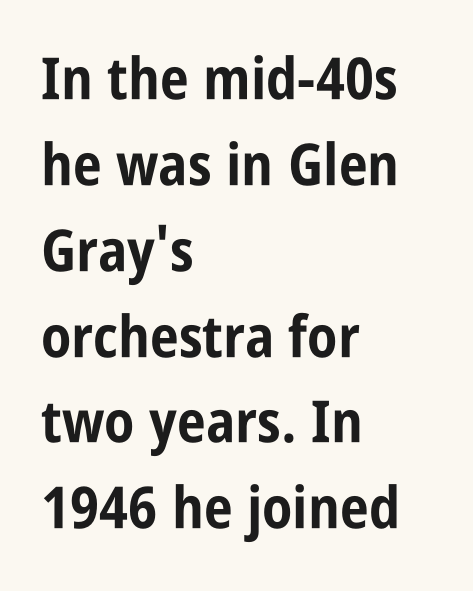
{"serif": "no", "italic": "no", "bold": "yes", "weight": "bold", "width": "condensed", "stroke_contrast": "low", "x_height": "large", "monospaced": "no", "underline": "no", "align": "left", "line_spacing": "normal", "line_spacing_ratio": 1.48, "letter_spacing": "normal", "letter_spacing_em": 0.0, "glyph_px": 58}
